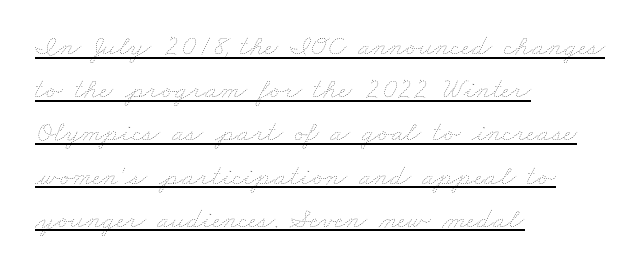
The compositor pushed each line to the left boundary. This reads as an unemphasized weight, regular at the heaviest. The words here are underlined. Honestly, the letter spacing is just normal — you wouldn't notice it. Character widths vary here, with narrow letters taking less room than wide ones.
